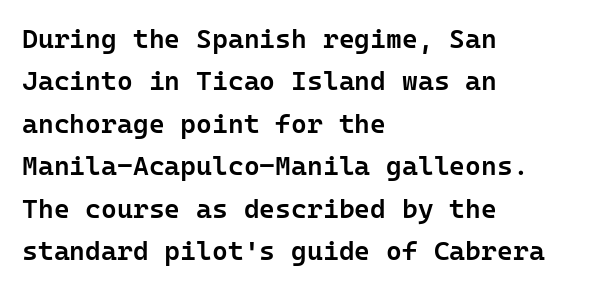
Caption: multi-line text, flush left, ragged right. Compared with typical body copy, the letter spacing here is the same. In terms of leading, this rendering sits right in the middle. Underlining? Definitely not there. How heavy is the stroke? Medium-heavy — a semibold, shy of bold. Style check: upright.
